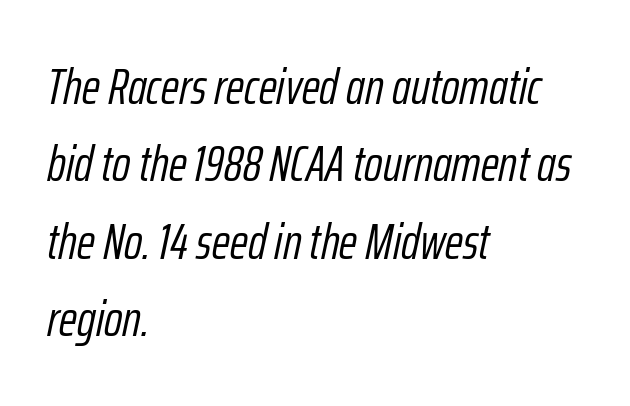
The image shows 50 px light, condensed type, italic (leaning right); set left-aligned, normal line spacing (1.55x), normal letter spacing, not underlined; low stroke contrast and a medium x-height.
